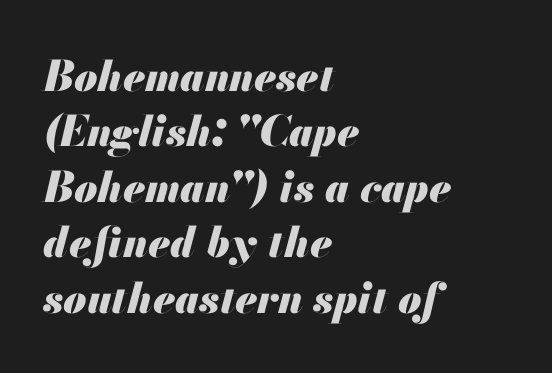
Q: Is the text bold? A: Yes.
Q: Is the text italic (slanted)? A: Yes, it leans right by about 13 degrees.
Q: Is the text underlined? A: No.
Q: How is the paragraph aligned? A: Left-aligned.
Q: Is the spacing between letters normal or unusually wide? A: Normal.
Q: Is the spacing between lines tight, normal or loose? A: Normal.
Q: Width (condensed, normal, or wide)? A: Normal.
Q: Stroke contrast? A: Medium.
Q: x-height? A: Small.
Q: Monospaced? A: No.
